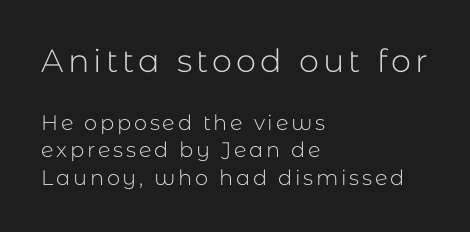
Q: Is the text bold? A: No.
Q: Is the text italic (slanted)? A: No, it is upright.
Q: Is the typeface a serif or a sans-serif typeface? A: Sans-serif.
Q: Is the text underlined? A: No.
Q: How is the paragraph aligned? A: Left-aligned.
Q: Is the spacing between lines tight, normal or loose? A: Normal.
Q: Which block of text is set in a larger size, the first (top) or the second (bottom)? A: The first (top) one.
Q: Width (condensed, normal, or wide)? A: Normal.
Q: Stroke contrast? A: Low.
Q: x-height? A: Medium.
Q: Monospaced? A: No.
